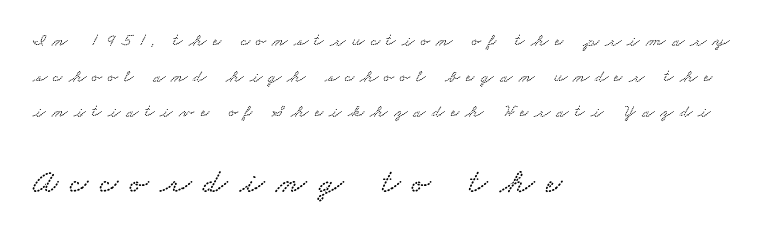
The image shows 35 px wide serif type; set left-aligned, loose line spacing (1.98x), unusually wide letter spacing (+0.35 em), not underlined; the second (bottom) block is 1.94x larger; low stroke contrast and a small x-height.
